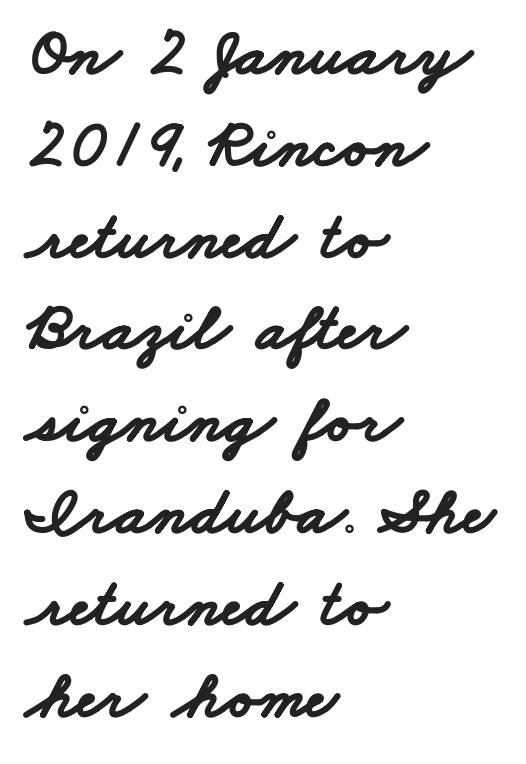
Q: Is the text bold? A: Yes.
Q: Is the typeface a serif or a sans-serif typeface? A: Sans-serif.
Q: Is the text underlined? A: No.
Q: How is the paragraph aligned? A: Left-aligned.
Q: Is the spacing between letters normal or unusually wide? A: Normal.
Q: Is the spacing between lines tight, normal or loose? A: Normal.
Q: Width (condensed, normal, or wide)? A: Wide.
Q: Stroke contrast? A: Low.
Q: x-height? A: Small.
Q: Monospaced? A: No.
